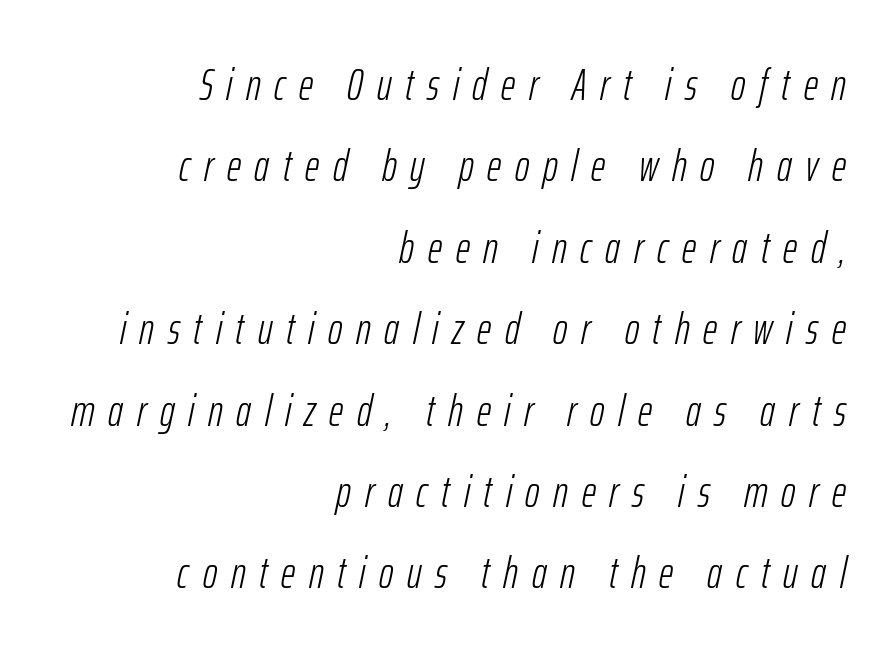
{"italic": "yes", "lean": "right", "slant_degrees": 12, "bold": "no", "weight": "light", "width": "condensed", "stroke_contrast": "low", "x_height": "medium", "monospaced": "no", "underline": "no", "align": "right", "line_spacing_ratio": 1.85, "letter_spacing": "wide", "letter_spacing_em": 0.31, "glyph_px": 44}
